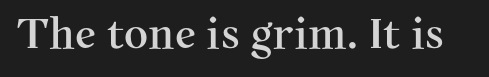
The image shows 42 px serif type, upright; set normal letter spacing, not underlined; medium stroke contrast and a medium x-height.
